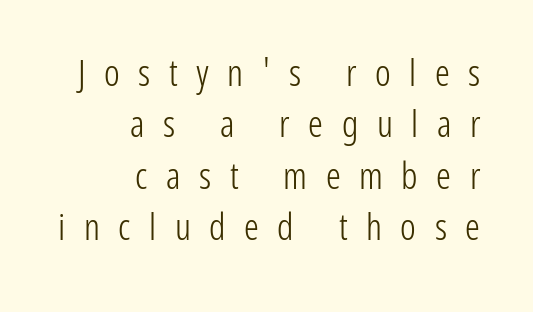
{"serif": "no", "italic": "no", "bold": "no", "weight": "light", "width": "condensed", "stroke_contrast": "low", "x_height": "medium", "monospaced": "no", "underline": "no", "align": "right", "line_spacing": "normal", "line_spacing_ratio": 1.39, "letter_spacing": "wide", "letter_spacing_em": 0.5, "glyph_px": 37}
